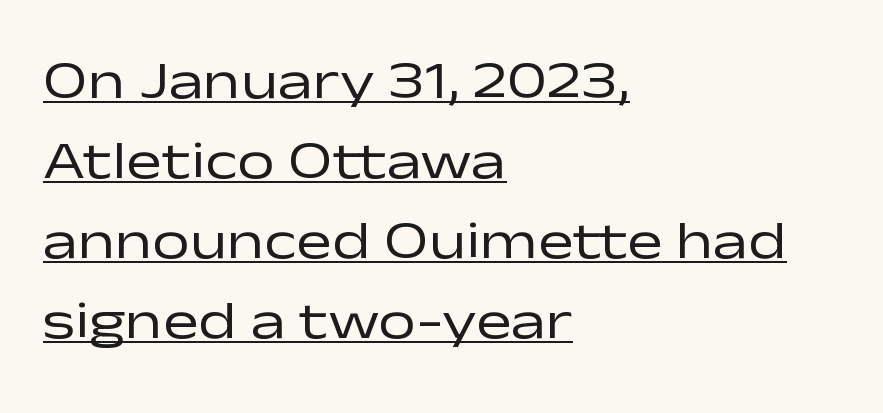
Q: Is the text bold? A: No.
Q: Is the text italic (slanted)? A: No, it is upright.
Q: Is the typeface a serif or a sans-serif typeface? A: Sans-serif.
Q: Is the text underlined? A: Yes.
Q: How is the paragraph aligned? A: Left-aligned.
Q: Is the spacing between letters normal or unusually wide? A: Normal.
Q: Is the spacing between lines tight, normal or loose? A: Normal.
Q: Width (condensed, normal, or wide)? A: Wide.
Q: Stroke contrast? A: Low.
Q: x-height? A: Medium.
Q: Monospaced? A: No.
